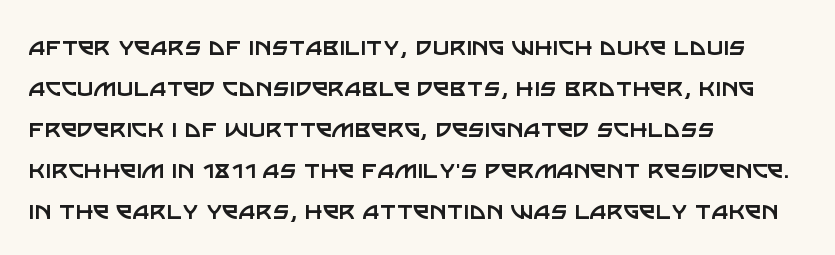
The rendering uses natural spacing where letterforms have individual widths. Regarding serifs, this sample does without them. A typesetter would mark this as roman, not italic. The face looks like a standard text weight, possibly lighter.
